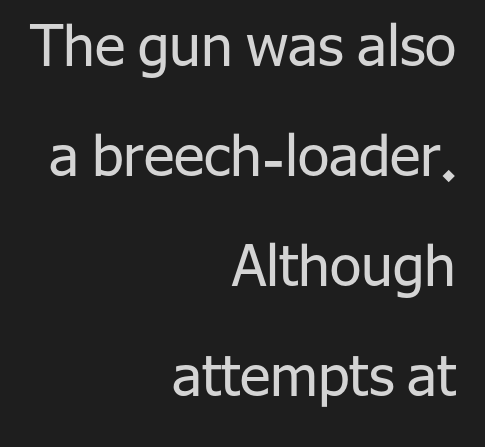
{"serif": "no", "italic": "no", "bold": "no", "weight": "regular", "width": "normal", "stroke_contrast": "low", "x_height": "medium", "monospaced": "no", "underline": "no", "align": "right", "line_spacing": "loose", "line_spacing_ratio": 1.93, "letter_spacing": "normal", "letter_spacing_em": 0.0, "glyph_px": 57}
